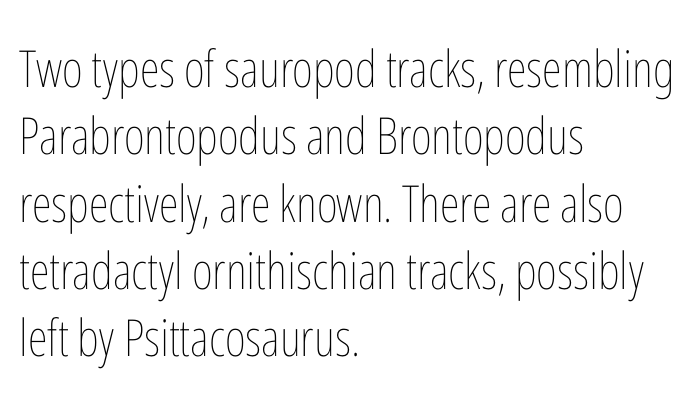
{"italic": "no", "bold": "no", "weight": "thin", "width": "condensed", "stroke_contrast": "low", "x_height": "medium", "monospaced": "no", "underline": "no", "align": "left", "line_spacing": "normal", "line_spacing_ratio": 1.32, "letter_spacing": "normal", "letter_spacing_em": 0.0, "glyph_px": 51}
